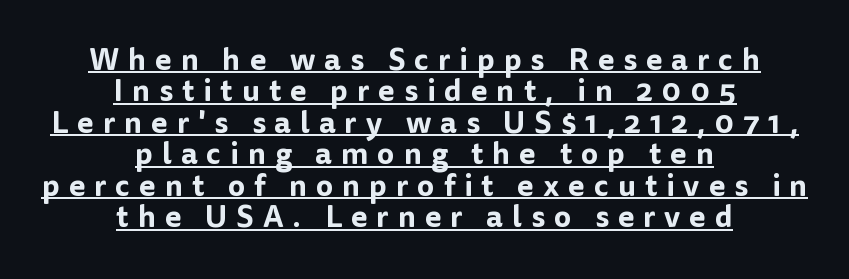
Q: Is the text italic (slanted)? A: No, it is upright.
Q: Is the typeface a serif or a sans-serif typeface? A: Sans-serif.
Q: Is the text underlined? A: Yes.
Q: How is the paragraph aligned? A: Centered.
Q: Is the spacing between letters normal or unusually wide? A: Unusually wide.
Q: Is the spacing between lines tight, normal or loose? A: Tight.
Q: Width (condensed, normal, or wide)? A: Normal.
Q: Stroke contrast? A: Low.
Q: x-height? A: Medium.
Q: Monospaced? A: No.
